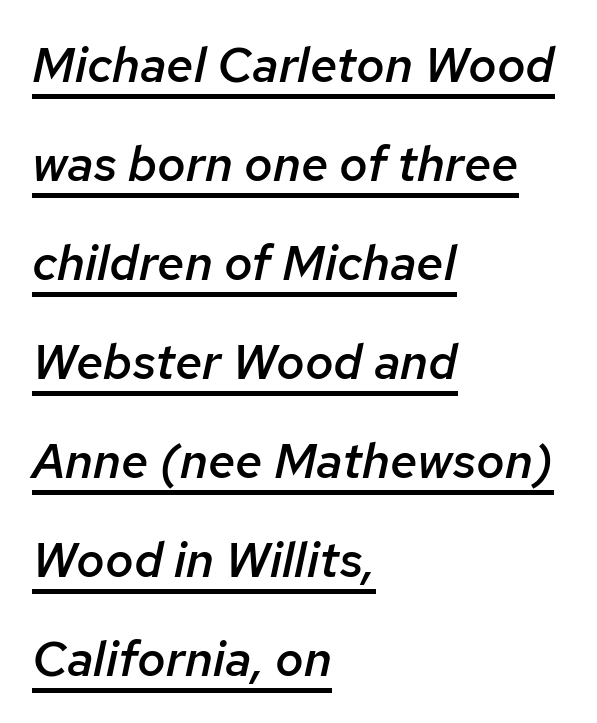
Q: Is the text bold? A: Semi-bold.
Q: Is the text italic (slanted)? A: Yes, it leans right by about 12 degrees.
Q: Is the text underlined? A: Yes.
Q: How is the paragraph aligned? A: Left-aligned.
Q: Is the spacing between letters normal or unusually wide? A: Normal.
Q: Is the spacing between lines tight, normal or loose? A: Loose.
Q: Width (condensed, normal, or wide)? A: Normal.
Q: Stroke contrast? A: Low.
Q: x-height? A: Medium.
Q: Monospaced? A: No.
